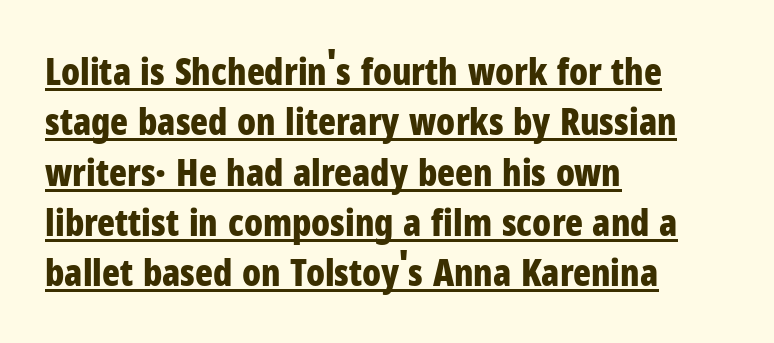
{"serif": "no", "italic": "no", "bold": "yes", "weight": "bold", "width": "condensed", "stroke_contrast": "low", "x_height": "medium", "monospaced": "no", "underline": "yes", "align": "left", "line_spacing": "normal", "line_spacing_ratio": 1.36, "letter_spacing": "normal", "letter_spacing_em": 0.0, "glyph_px": 37}
